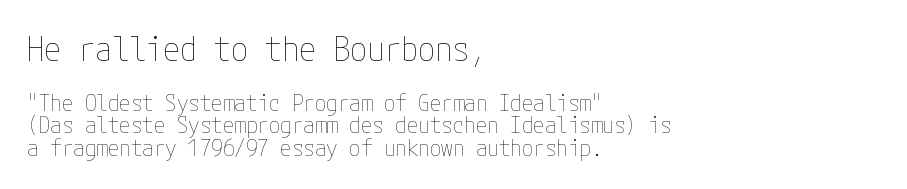
If you measured baseline to baseline, you'd find a short distance. If you drew a line through each stem, it would be perfectly vertical. Each stroke keeps to a modest, everyday thickness or less. Characters follow at the spacing the type designer built in.
